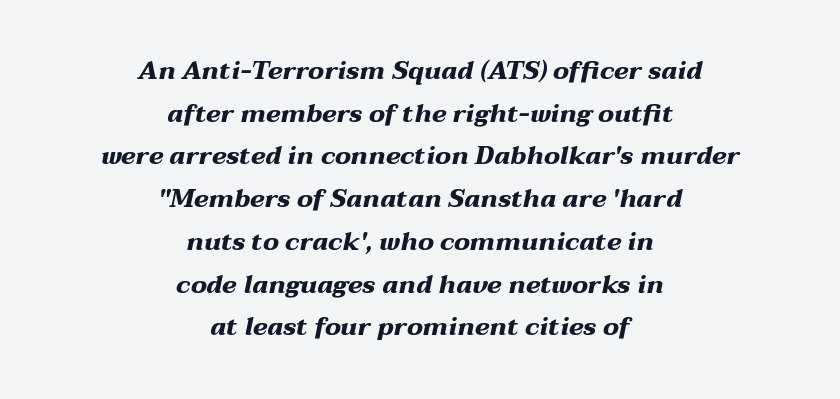
Q: Is the text bold? A: Yes.
Q: Is the text italic (slanted)? A: Yes, it leans right by about 12 degrees.
Q: Is the text underlined? A: No.
Q: How is the paragraph aligned? A: Centered.
Q: Is the spacing between letters normal or unusually wide? A: Normal.
